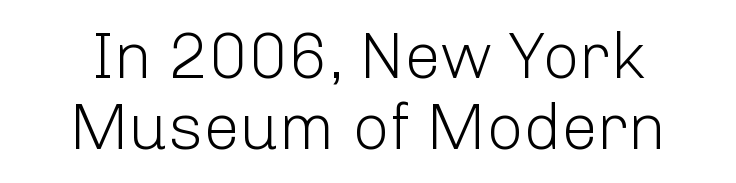
The space beneath each line is pristine and unruled. Compared with a typical body face, this is equally light or lighter still. The letters sit at their default tracking, neither squeezed nor spread. The face used here is proportionally spaced, like ordinary book or web type. The lettering stays uniformly vertical, giving the passage a roman look. Students, observe: this is what under-led, compact text looks like.
